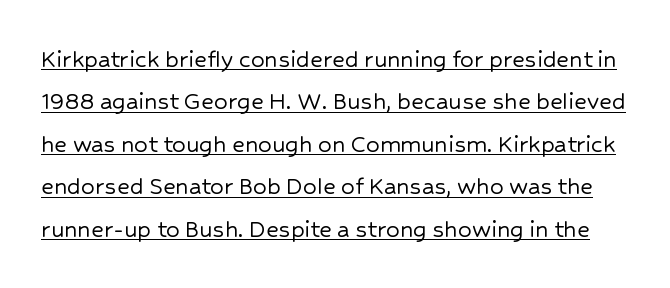
The image shows 27 px text type, upright; set normal line spacing (1.57x), normal letter spacing, underlined.
